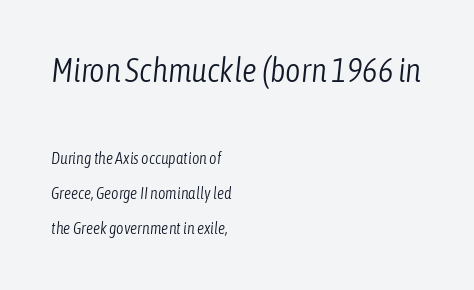
The image shows 33 px light, condensed type, italic (leaning right); set left-aligned, loose line spacing (2.18x), normal letter spacing, not underlined; the first (top) block is 2.06x larger; low stroke contrast and a medium x-height.
